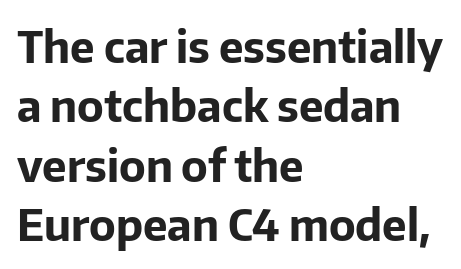
{"serif": "no", "italic": "no", "bold": "yes", "weight": "bold", "width": "normal", "stroke_contrast": "low", "x_height": "medium", "monospaced": "no", "underline": "no", "align": "left", "line_spacing": "normal", "line_spacing_ratio": 1.35, "letter_spacing": "normal", "letter_spacing_em": 0.0, "glyph_px": 44}
